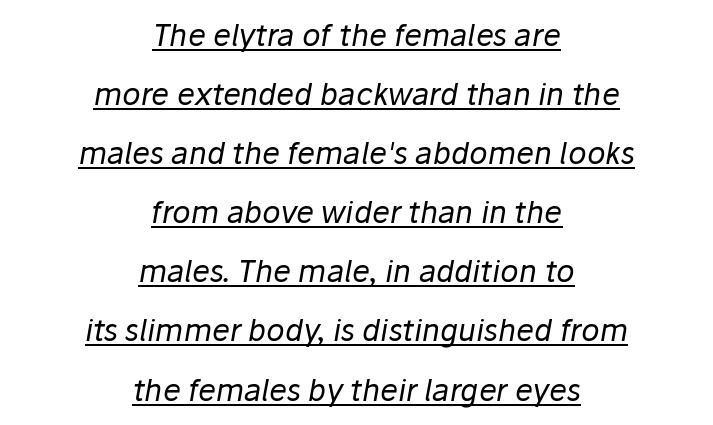
Honestly, the letter spacing is just normal — you wouldn't notice it. The rendering uses natural spacing where letterforms have individual widths. Ink coverage per letter is moderate at most. Emphasis is given by a line drawn under the lettering.
